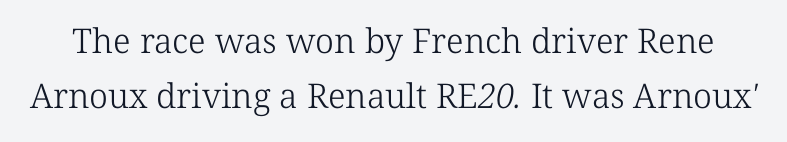
Does the leading feel generous? No, just average. Anything drawn beneath the words? Only blank space. Unbolded letterforms with no extra heft. Check where the strokes stop: tiny serifs finish them off. This sample uses plain, unmodified letter spacing. Character widths vary here, with narrow letters taking less room than wide ones.
